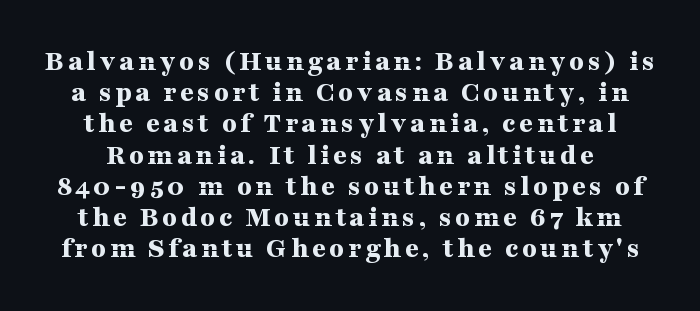
{"serif": "yes", "italic": "no", "bold": "yes", "weight": "bold", "width": "wide", "stroke_contrast": "medium", "x_height": "medium", "monospaced": "no", "underline": "no", "line_spacing": "tight", "line_spacing_ratio": 1.04, "glyph_px": 30}
